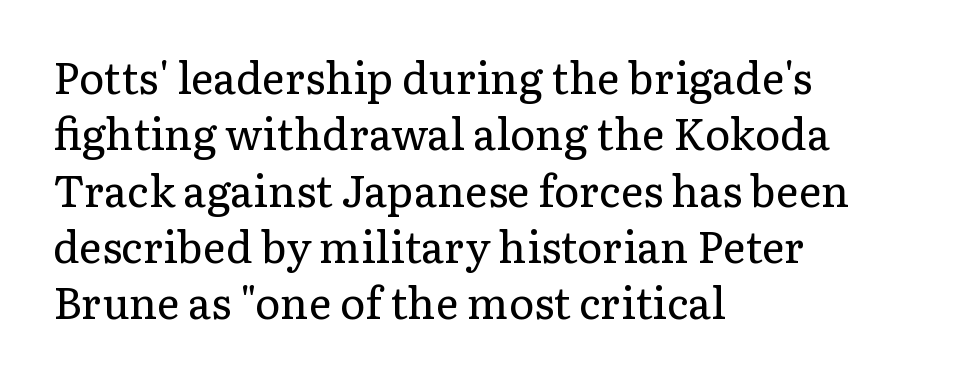
The image shows 43 px regular-weight serif type, upright; set left-aligned, normal line spacing (1.31x), normal letter spacing, not underlined; low stroke contrast and a medium x-height.
